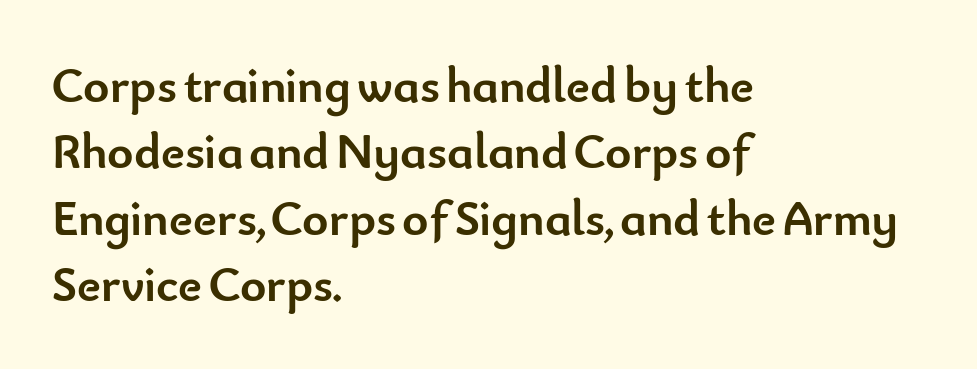
Vertically, the passage feels balanced, rows spaced as you'd expect. Think of a printed novel: that variable character pitch is what you see here. This rendering employs a face without finishing strokes, i.e., a sans-serif. Caption: standard tracking, unaltered.
